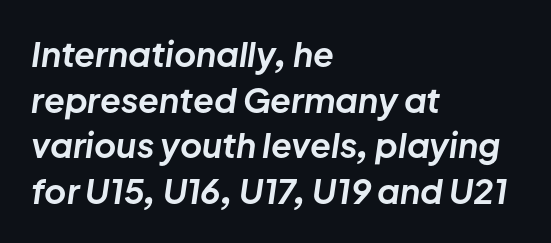
{"italic": "yes", "lean": "right", "slant_degrees": 8, "bold": "yes", "weight": "bold", "width": "normal", "stroke_contrast": "low", "x_height": "medium", "monospaced": "no", "underline": "no", "align": "left", "line_spacing": "normal", "line_spacing_ratio": 1.34, "letter_spacing": "normal", "letter_spacing_em": 0.0, "glyph_px": 34}
